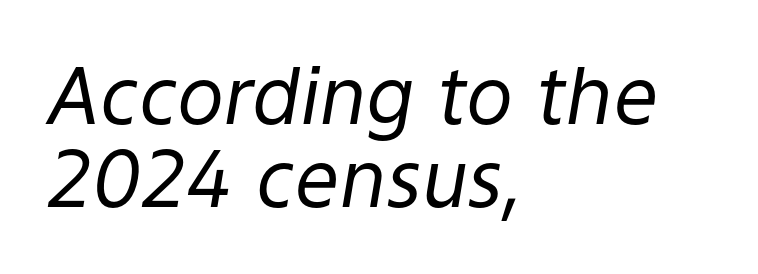
{"italic": "yes", "lean": "right", "slant_degrees": 9, "bold": "no", "weight": "regular", "width": "normal", "stroke_contrast": "low", "x_height": "medium", "monospaced": "no", "underline": "no", "align": "left", "line_spacing": "tight", "line_spacing_ratio": 1.05, "letter_spacing": "normal", "letter_spacing_em": 0.0, "glyph_px": 79}
